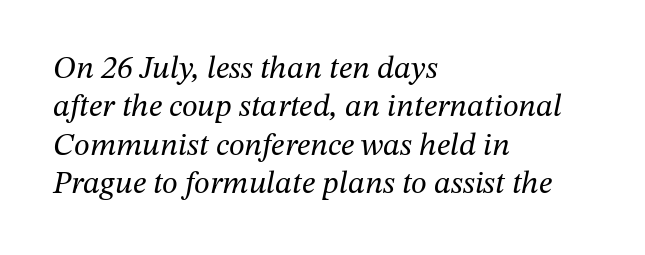
The image shows 32 px regular-weight serif type, italic (leaning right); set left-aligned, line spacing 1.2x, normal letter spacing, not underlined; medium stroke contrast and a medium x-height.
